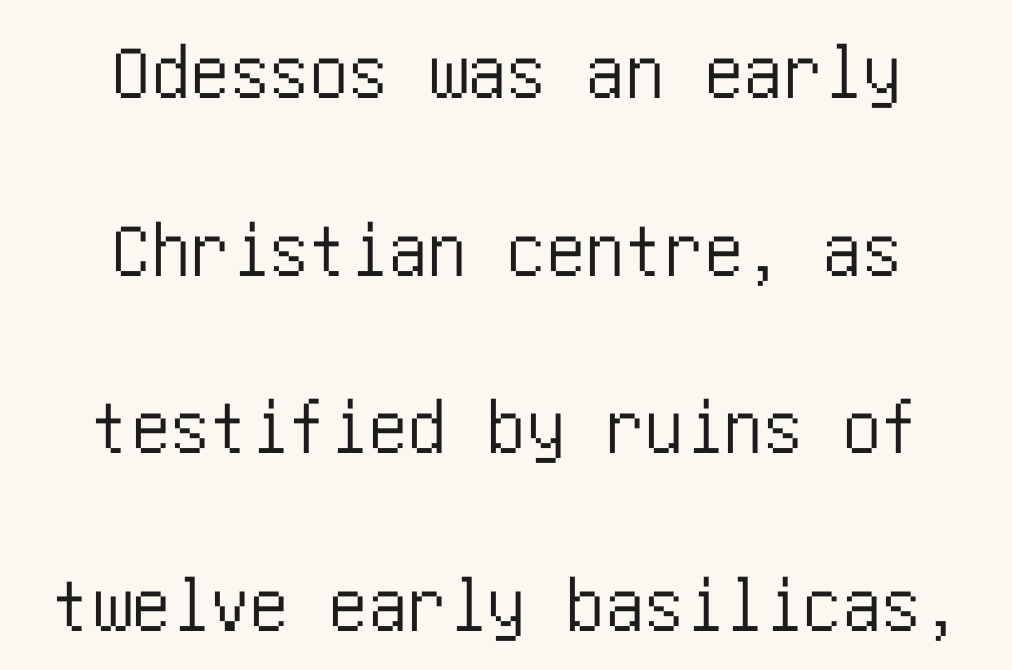
{"serif": "no", "italic": "no", "width": "condensed", "stroke_contrast": "low", "x_height": "large", "underline": "no", "align": "center", "line_spacing": "loose", "line_spacing_ratio": 2.25, "letter_spacing": "normal", "letter_spacing_em": 0.0, "glyph_px": 79}
